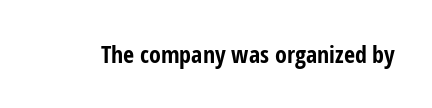
What stands out about the letter spacing? Nothing — it is the standard amount. Upright lettering throughout. Bold? Absolutely — the strokes are thick and heavy. The glyphs are unaccompanied by any horizontal stroke below them.
